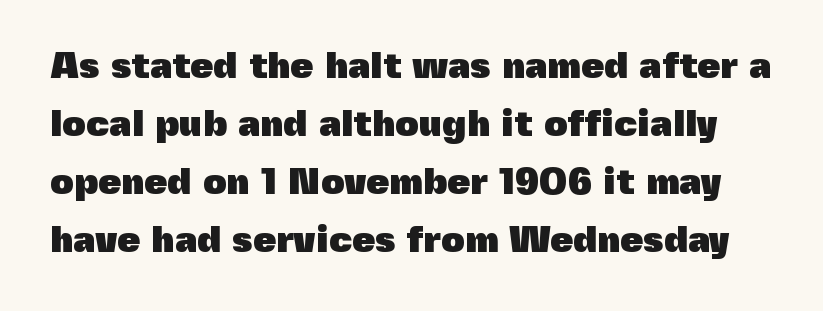
Compared with typical paragraphs, the rows here are spaced about the same. Varying glyph widths throughout — classic text-font behaviour. The letters stand upright; this is a roman face. You could call the tracking neutral — neither tight nor loose. Every letter is thick-stroked: bold, no question.
